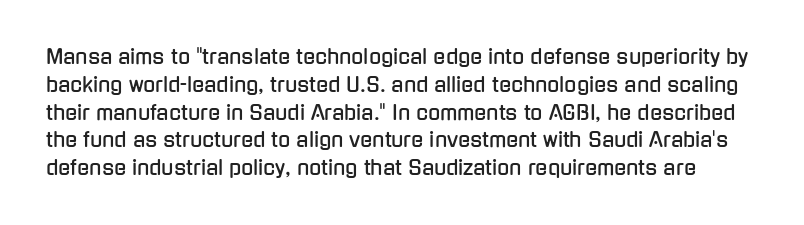
The image shows 20 px text type, upright; set normal line spacing (1.39x), normal letter spacing, not underlined.
